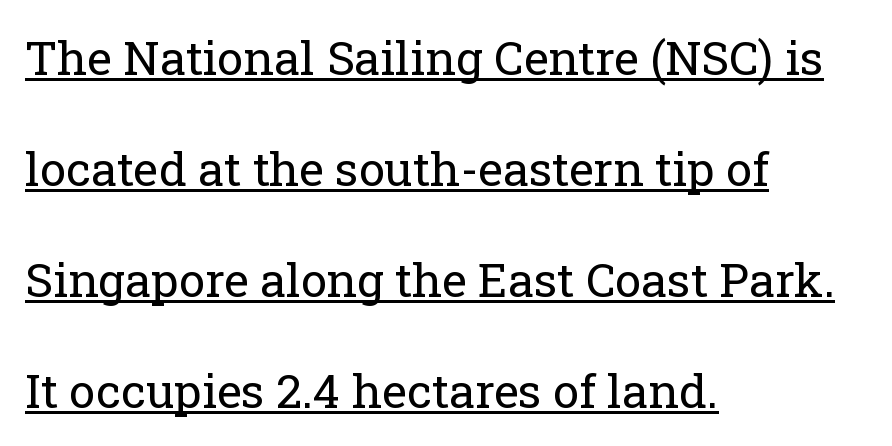
Q: Is the text bold? A: No.
Q: Is the text italic (slanted)? A: No, it is upright.
Q: Is the typeface a serif or a sans-serif typeface? A: Serif.
Q: Is the text underlined? A: Yes.
Q: How is the paragraph aligned? A: Left-aligned.
Q: Is the spacing between letters normal or unusually wide? A: Normal.
Q: Is the spacing between lines tight, normal or loose? A: Loose.
Q: Width (condensed, normal, or wide)? A: Normal.
Q: Stroke contrast? A: Low.
Q: x-height? A: Medium.
Q: Monospaced? A: No.
